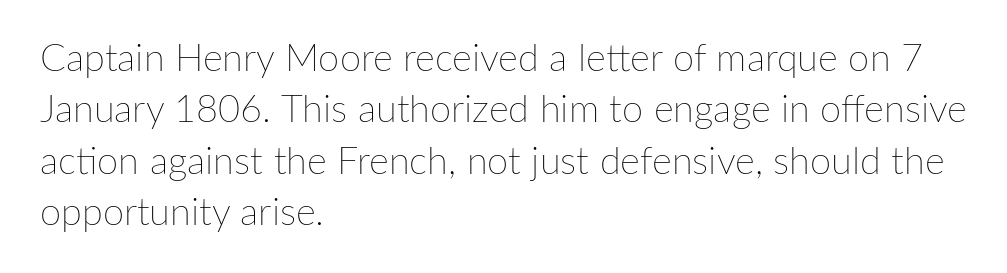
{"italic": "no", "bold": "no", "weight": "thin", "width": "normal", "stroke_contrast": "low", "x_height": "medium", "monospaced": "no", "underline": "no", "align": "left", "line_spacing": "normal", "line_spacing_ratio": 1.35, "letter_spacing": "normal", "letter_spacing_em": 0.0, "glyph_px": 38}
